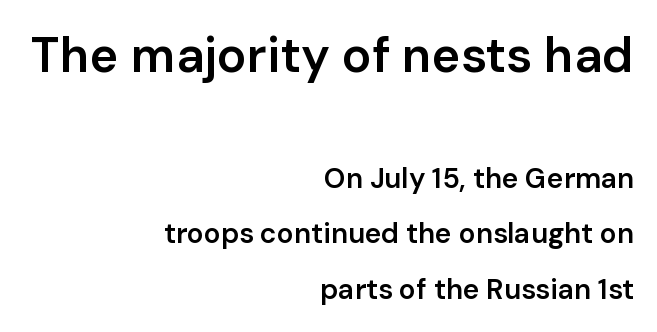
{"serif": "no", "italic": "no", "bold": "semi", "weight": "semibold", "width": "normal", "stroke_contrast": "low", "x_height": "medium", "monospaced": "no", "underline": "no", "align": "right", "line_spacing": "loose", "line_spacing_ratio": 1.99, "letter_spacing": "normal", "letter_spacing_em": 0.0, "larger_block": "first", "size_ratio": 1.75, "glyph_px": 49}
